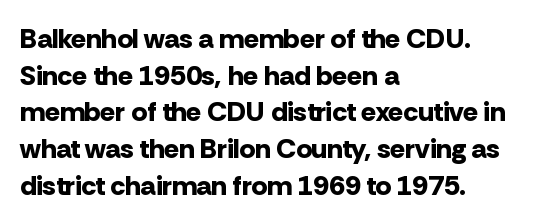
Q: Is the text bold? A: Yes.
Q: Is the text italic (slanted)? A: No, it is upright.
Q: Is the typeface a serif or a sans-serif typeface? A: Sans-serif.
Q: Is the text underlined? A: No.
Q: How is the paragraph aligned? A: Left-aligned.
Q: Is the spacing between letters normal or unusually wide? A: Normal.
Q: Is the spacing between lines tight, normal or loose? A: Normal.
Q: Width (condensed, normal, or wide)? A: Normal.
Q: Stroke contrast? A: Low.
Q: x-height? A: Medium.
Q: Monospaced? A: No.
